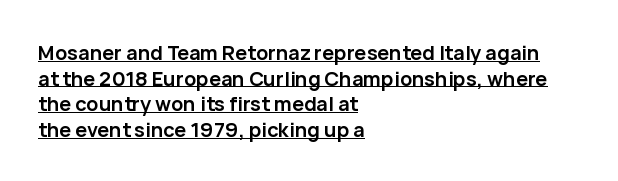
The image shows 20 px bold type, upright; set left-aligned, normal line spacing (1.28x), normal letter spacing, underlined.
